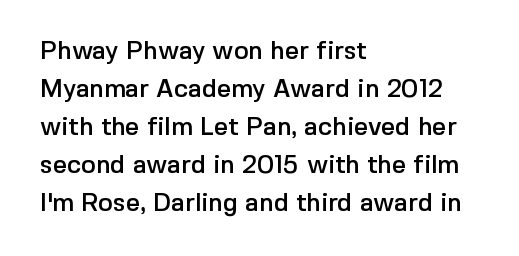
Plain, unruled lines of type. Each word holds together tightly as a unit, with standard inter-letter gaps. Every row of glyphs begins at an identical x-position on the left. Leading matches the norm, producing a regular column.
